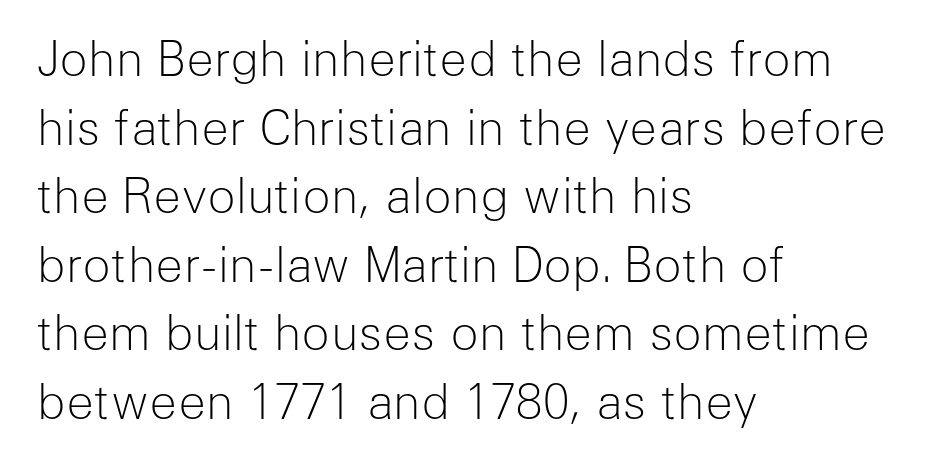
The image shows 47 px light sans-serif type, upright; set left-aligned, normal line spacing (1.46x), normal letter spacing, not underlined; low stroke contrast and a medium x-height.
